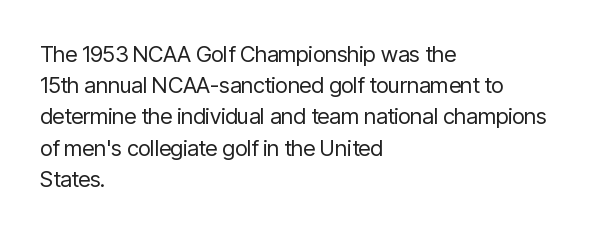
The image shows 22 px text type, upright; set left-aligned, normal line spacing (1.42x), normal letter spacing, not underlined.
